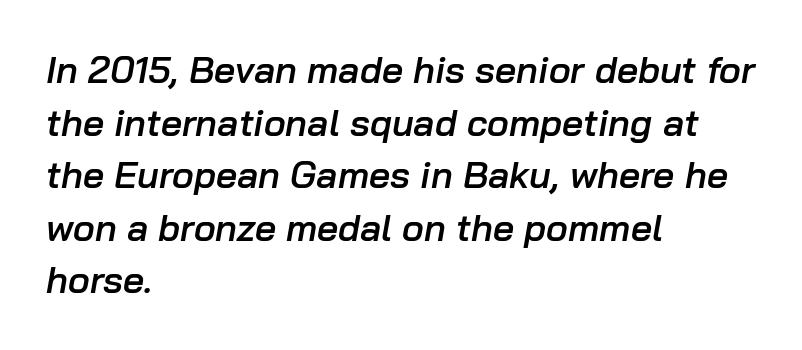
The image shows 37 px semibold type, italic (leaning right); set left-aligned, normal line spacing (1.42x), normal letter spacing, not underlined; low stroke contrast and a medium x-height.
